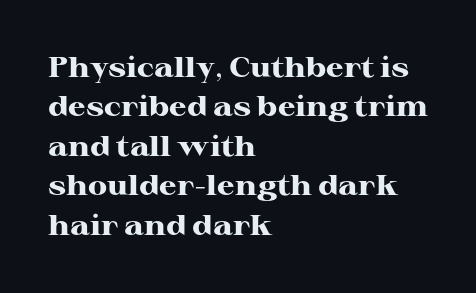
You'd pick this weight for a headline — it's a proper bold. Is there much room between lines? A standard amount, neither cramped nor airy. Typeset ragged right — the left edge is the straight one. Check the space under the baseline: it is left empty. Does the type have serifs? Yes, each stem ends in a small foot.
